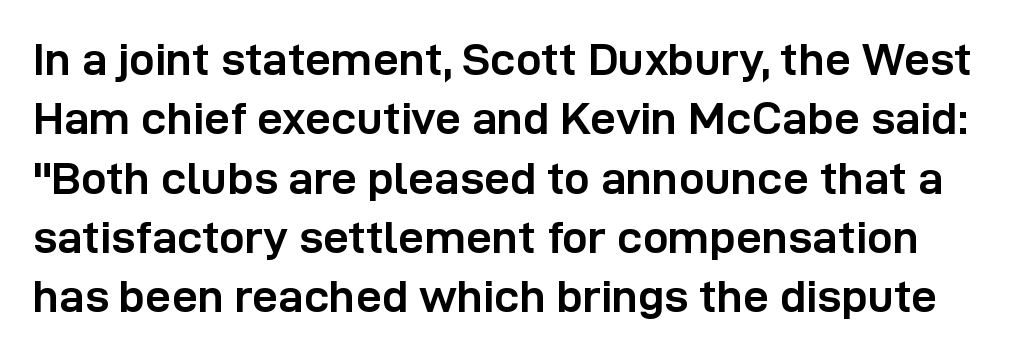
The image shows 46 px semibold sans-serif type, upright; set normal line spacing (1.29x), normal letter spacing, not underlined; low stroke contrast and a medium x-height.
